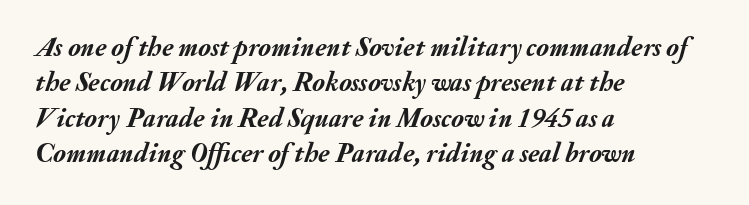
{"italic": "yes", "lean": "right", "slant_degrees": 20, "bold": "yes", "underline": "no", "align": "left", "line_spacing": "normal", "line_spacing_ratio": 1.31, "letter_spacing": "normal", "letter_spacing_em": 0.0, "glyph_px": 27}
